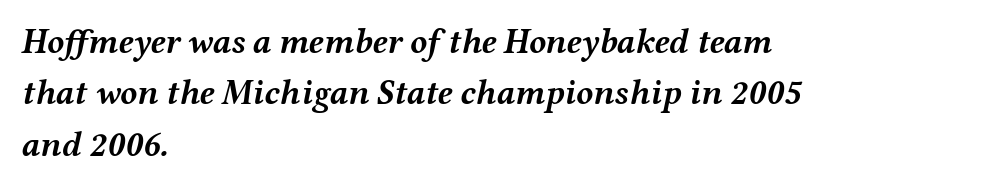
Q: Is the text bold? A: Yes.
Q: Is the text italic (slanted)? A: Yes, it leans right by about 12 degrees.
Q: Is the text underlined? A: No.
Q: How is the paragraph aligned? A: Left-aligned.
Q: Is the spacing between letters normal or unusually wide? A: Normal.
Q: Is the spacing between lines tight, normal or loose? A: Normal.
Q: Width (condensed, normal, or wide)? A: Wide.
Q: Stroke contrast? A: Medium.
Q: x-height? A: Medium.
Q: Monospaced? A: No.
